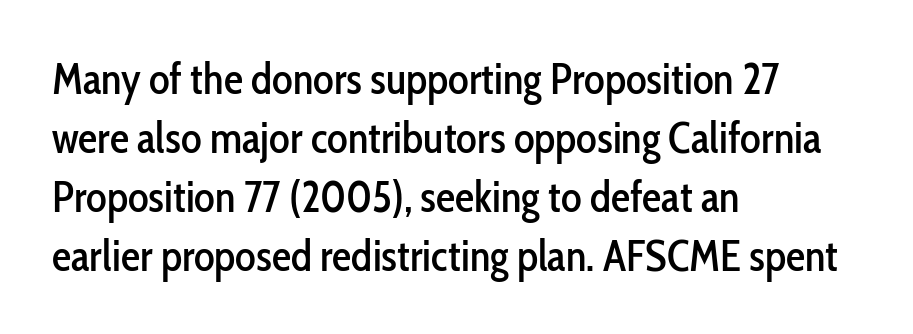
{"serif": "no", "italic": "no", "width": "condensed", "stroke_contrast": "low", "x_height": "medium", "monospaced": "no", "underline": "no", "align": "left", "line_spacing": "normal", "line_spacing_ratio": 1.37, "letter_spacing": "normal", "letter_spacing_em": 0.0, "glyph_px": 43}
